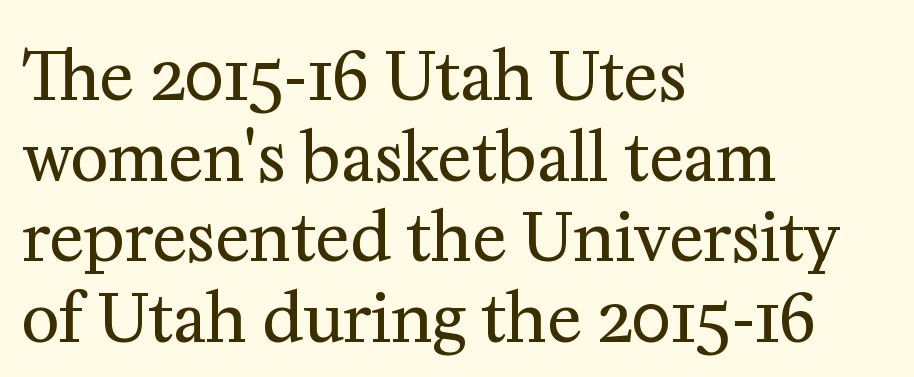
{"serif": "yes", "italic": "no", "bold": "no", "weight": "regular", "width": "normal", "stroke_contrast": "medium", "x_height": "medium", "monospaced": "no", "underline": "no", "align": "left", "line_spacing_ratio": 1.24, "letter_spacing": "normal", "letter_spacing_em": 0.0, "glyph_px": 65}
